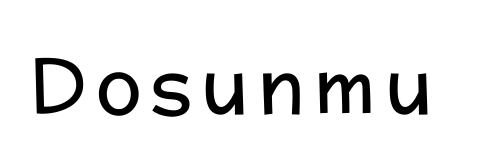
The image shows 76 px regular-weight sans-serif type, upright; set not underlined; low stroke contrast and a medium x-height.
